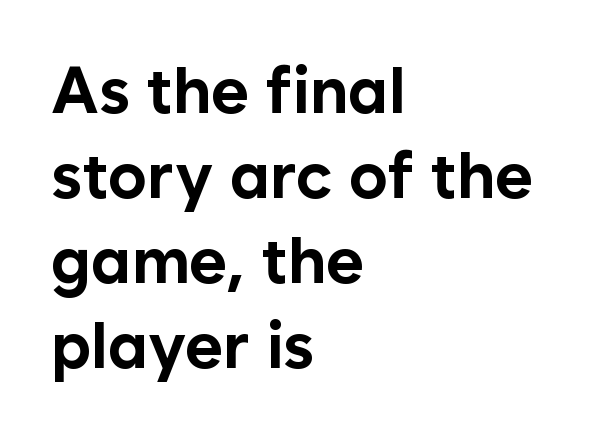
Q: Is the text bold? A: Yes.
Q: Is the text italic (slanted)? A: No, it is upright.
Q: Is the typeface a serif or a sans-serif typeface? A: Sans-serif.
Q: Is the text underlined? A: No.
Q: How is the paragraph aligned? A: Left-aligned.
Q: Is the spacing between letters normal or unusually wide? A: Normal.
Q: Is the spacing between lines tight, normal or loose? A: Normal.
Q: Width (condensed, normal, or wide)? A: Normal.
Q: Stroke contrast? A: Low.
Q: x-height? A: Medium.
Q: Monospaced? A: No.
